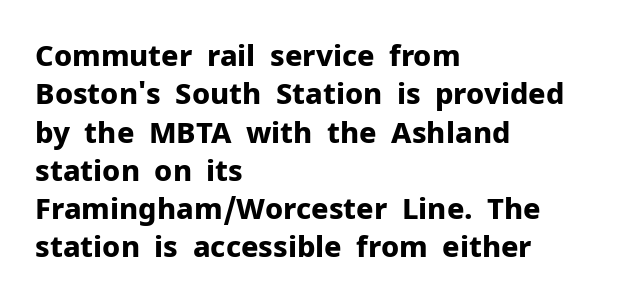
Words appear dense and cohesive because spacing is normal. I'd describe the lettering as bold — thick and assertive. Interline gaps are of average width in this sample. Each letter keeps its own natural width here, so spacing adapts to shape. This sample uses an upright cut, with every glyph sitting square on the baseline. Grotesque or geometric, the face here clearly has no serifs.
